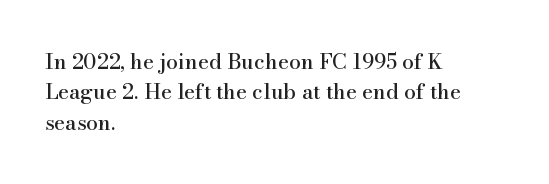
The image shows 21 px text type, upright; set left-aligned, normal line spacing (1.45x), normal letter spacing, not underlined.
